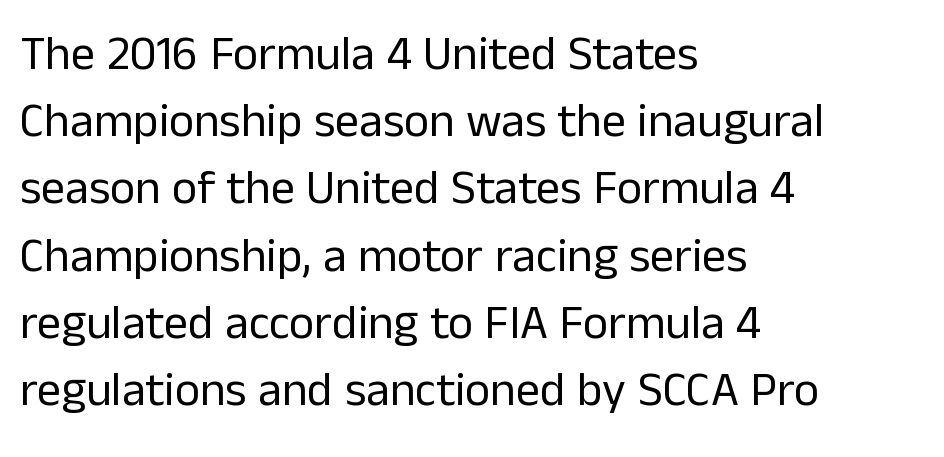
The image shows 48 px regular-weight sans-serif type, upright; set left-aligned, normal line spacing (1.4x), normal letter spacing, not underlined; low stroke contrast and a medium x-height.
